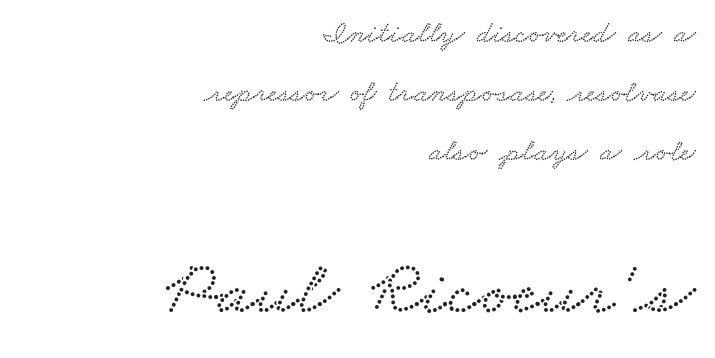
The image shows 77 px wide type; set right-aligned, loose line spacing (1.91x), normal letter spacing, not underlined; the second (bottom) block is 2.48x larger; low stroke contrast and a small x-height.
